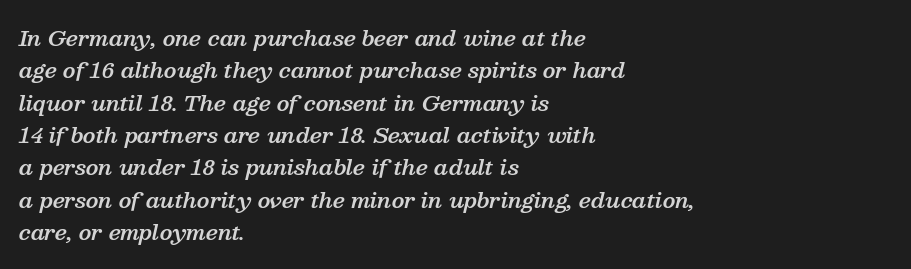
Casual observation: everything's shoved over to the left. This is the in-between weight designers call semibold or demi. Standard letterfit; no display-style spreading of the glyphs. Is there much room between lines? A standard amount, neither cramped nor airy. Lines of text with bare space underneath. The font's italic variant was chosen for this text.
